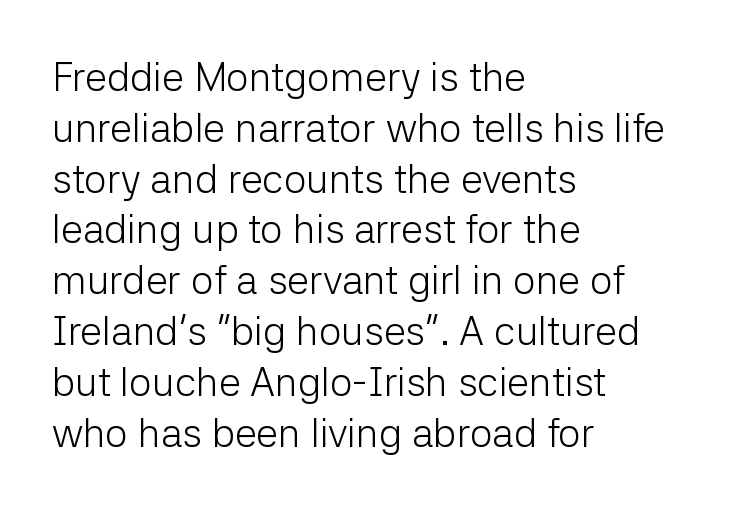
The image shows 40 px light sans-serif type, upright; set left-aligned, normal line spacing (1.27x), normal letter spacing, not underlined; low stroke contrast and a medium x-height.
